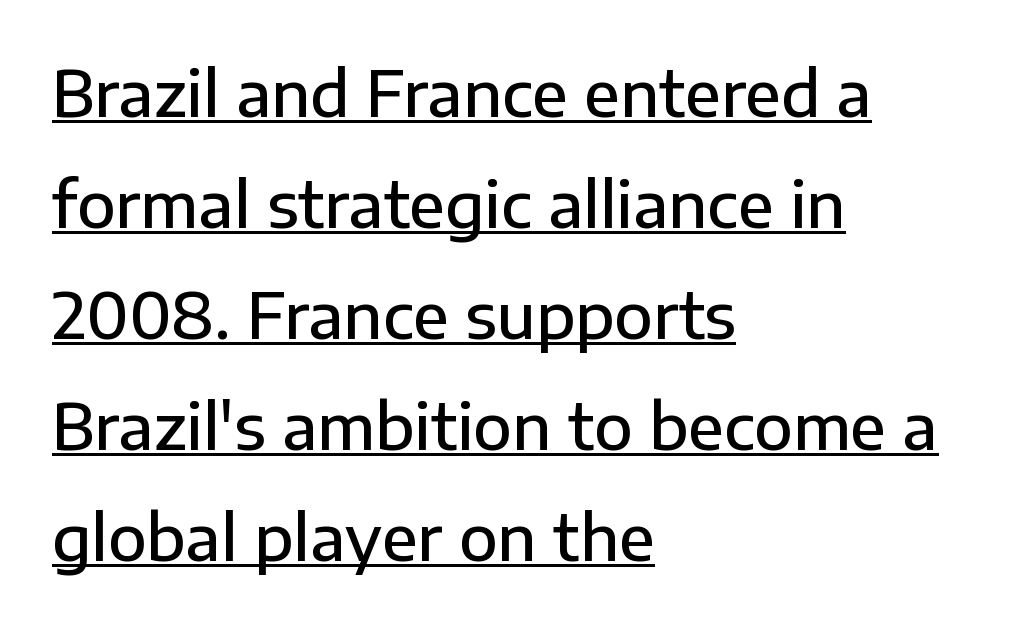
The image shows 63 px semibold sans-serif type, upright; set left-aligned, line spacing 1.76x, normal letter spacing, underlined; low stroke contrast and a medium x-height.
